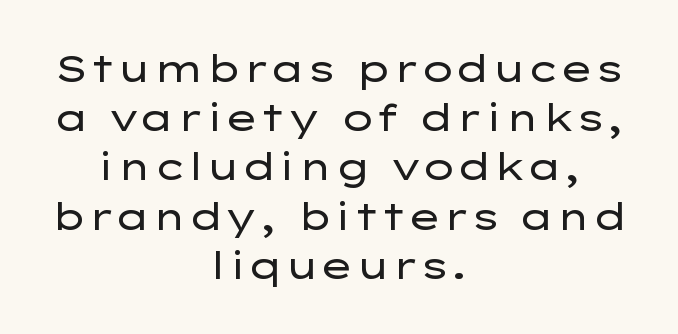
The paragraph has two soft edges and a firm central axis. No extra tracking has been applied to these lines. Regarding serifs, this sample does without them. A typesetter would call this proportional, since set widths differ per character. Ordinary non-slanted type is in use.
